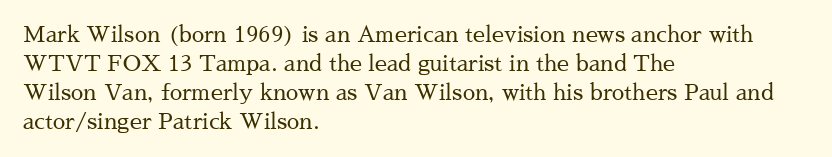
Tall strokes in this sample are plumb rather than angled. The passage shown has conventional tracking throughout. Every row of glyphs begins at an identical x-position on the left. A normal amount of white space separates one row of letters from the next. Type without underlining.
